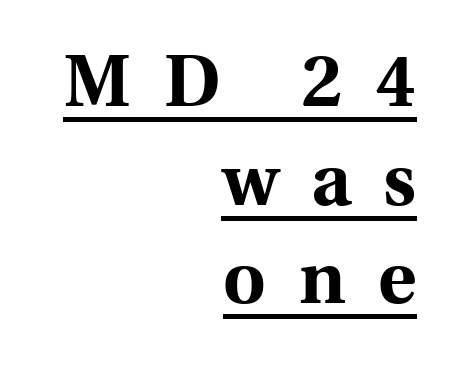
Q: Is the text bold? A: Yes.
Q: Is the text italic (slanted)? A: No, it is upright.
Q: Is the typeface a serif or a sans-serif typeface? A: Serif.
Q: Is the text underlined? A: Yes.
Q: How is the paragraph aligned? A: Right-aligned.
Q: Is the spacing between letters normal or unusually wide? A: Unusually wide.
Q: Is the spacing between lines tight, normal or loose? A: Normal.
Q: Width (condensed, normal, or wide)? A: Normal.
Q: x-height? A: Medium.
Q: Monospaced? A: No.
